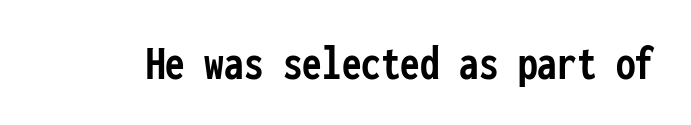
The letters march in equal steps, a hallmark of fixed-pitch type. Descenders hang freely into open space. I'd call this a sans setting — the letters go barefoot. Summary of weight: heavy, a full bold. The specimen reads as upright at a glance.
